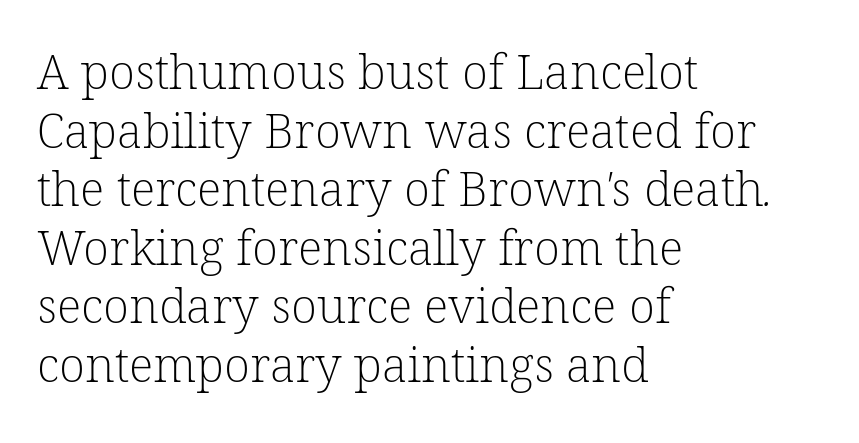
Alignment: flush left. The cut favours lightness, reaching ordinary text weight at its darkest. The line texture is even and compact thanks to regular tracking. Varying glyph widths throughout — classic text-font behaviour. Old-style or modern, the face here clearly has serifs.
